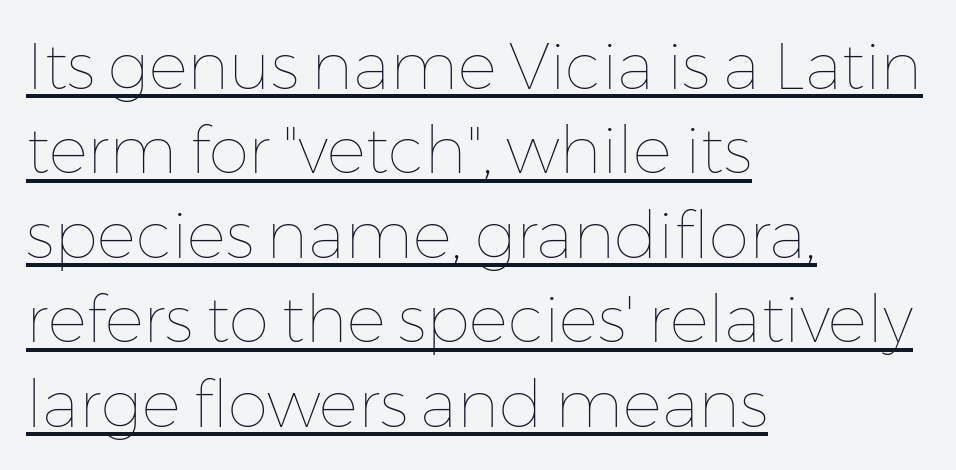
{"italic": "no", "bold": "no", "weight": "thin", "width": "normal", "stroke_contrast": "low", "x_height": "medium", "monospaced": "no", "underline": "yes", "align": "left", "line_spacing": "normal", "line_spacing_ratio": 1.3, "letter_spacing": "normal", "letter_spacing_em": 0.0, "glyph_px": 65}
